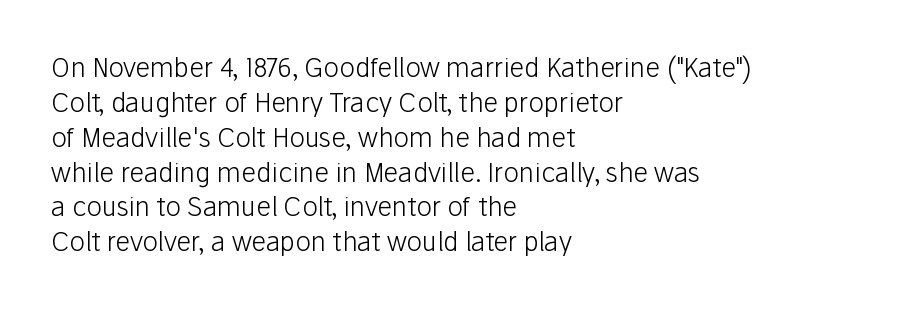
Q: Is the text bold? A: No.
Q: Is the text italic (slanted)? A: No, it is upright.
Q: Is the text underlined? A: No.
Q: How is the paragraph aligned? A: Left-aligned.
Q: Is the spacing between letters normal or unusually wide? A: Normal.
Q: Is the spacing between lines tight, normal or loose? A: Normal.
